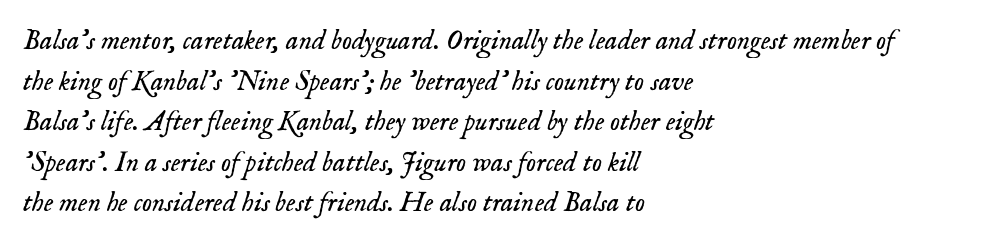
The image shows 28 px light serif type, italic (leaning right); set left-aligned, normal line spacing (1.45x), normal letter spacing, not underlined; low stroke contrast and a small x-height.
